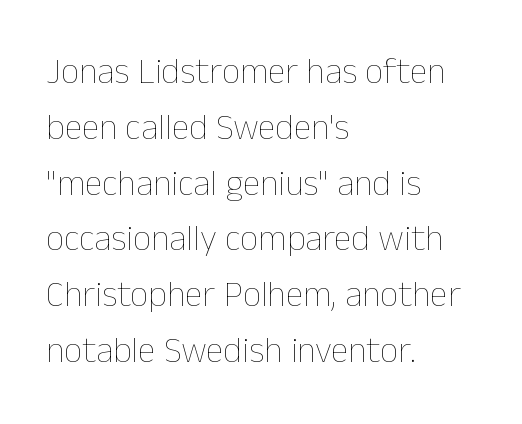
Q: Is the text bold? A: No.
Q: Is the text italic (slanted)? A: No, it is upright.
Q: Is the text underlined? A: No.
Q: How is the paragraph aligned? A: Left-aligned.
Q: Is the spacing between letters normal or unusually wide? A: Normal.
Q: Is the spacing between lines tight, normal or loose? A: Normal.
Q: Width (condensed, normal, or wide)? A: Normal.
Q: Stroke contrast? A: Low.
Q: x-height? A: Medium.
Q: Monospaced? A: No.
